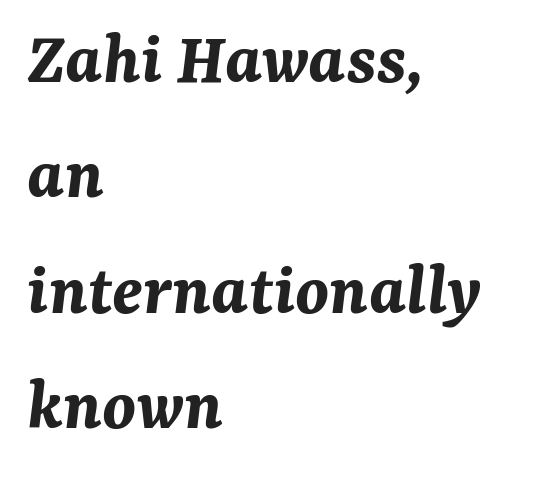
Q: Is the text bold? A: Yes.
Q: Is the text italic (slanted)? A: Yes, it leans right by about 7 degrees.
Q: Is the text underlined? A: No.
Q: How is the paragraph aligned? A: Left-aligned.
Q: Is the spacing between letters normal or unusually wide? A: Normal.
Q: Is the spacing between lines tight, normal or loose? A: Normal.
Q: Width (condensed, normal, or wide)? A: Normal.
Q: Stroke contrast? A: Medium.
Q: x-height? A: Medium.
Q: Monospaced? A: No.
